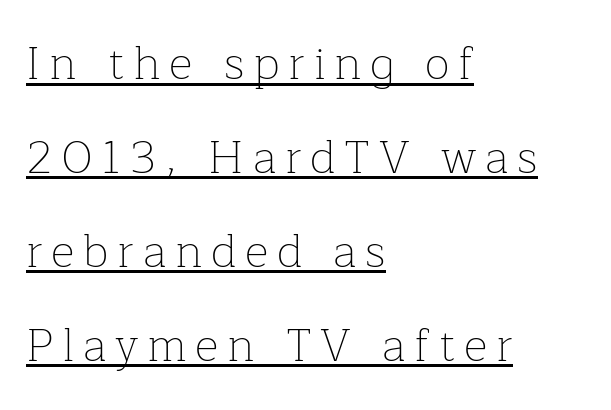
Q: Is the text bold? A: No.
Q: Is the text italic (slanted)? A: No, it is upright.
Q: Is the typeface a serif or a sans-serif typeface? A: Serif.
Q: Is the text underlined? A: Yes.
Q: How is the paragraph aligned? A: Left-aligned.
Q: Is the spacing between lines tight, normal or loose? A: Loose.
Q: Width (condensed, normal, or wide)? A: Normal.
Q: Stroke contrast? A: Low.
Q: x-height? A: Medium.
Q: Monospaced? A: No.
